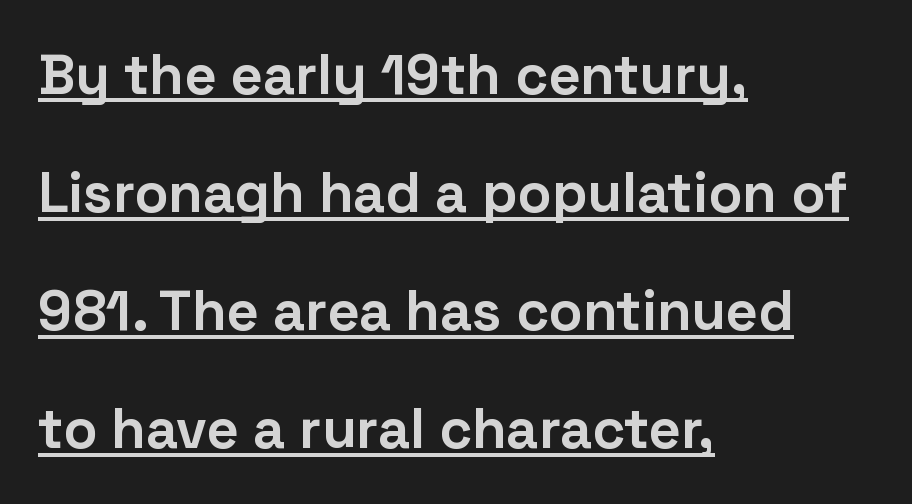
The image shows 56 px bold sans-serif type, upright; set left-aligned, loose line spacing (2.11x), normal letter spacing, underlined; low stroke contrast and a medium x-height.
